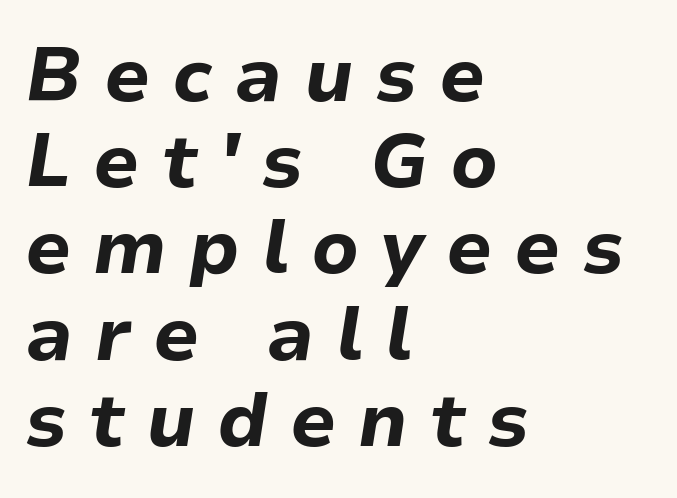
{"italic": "yes", "lean": "right", "slant_degrees": 9, "bold": "yes", "weight": "bold", "width": "normal", "stroke_contrast": "low", "x_height": "medium", "monospaced": "no", "underline": "no", "align": "left", "line_spacing": "tight", "line_spacing_ratio": 1.15, "letter_spacing": "wide", "letter_spacing_em": 0.29, "glyph_px": 75}
